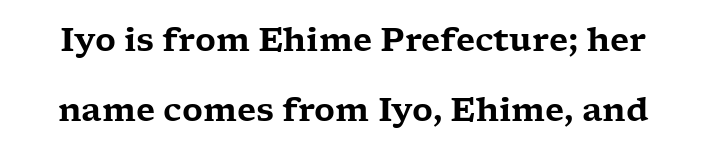
Q: Is the text italic (slanted)? A: No, it is upright.
Q: Is the typeface a serif or a sans-serif typeface? A: Serif.
Q: Is the text underlined? A: No.
Q: Is the spacing between letters normal or unusually wide? A: Normal.
Q: Is the spacing between lines tight, normal or loose? A: Loose.
Q: Width (condensed, normal, or wide)? A: Wide.
Q: Stroke contrast? A: Low.
Q: x-height? A: Medium.
Q: Monospaced? A: No.
